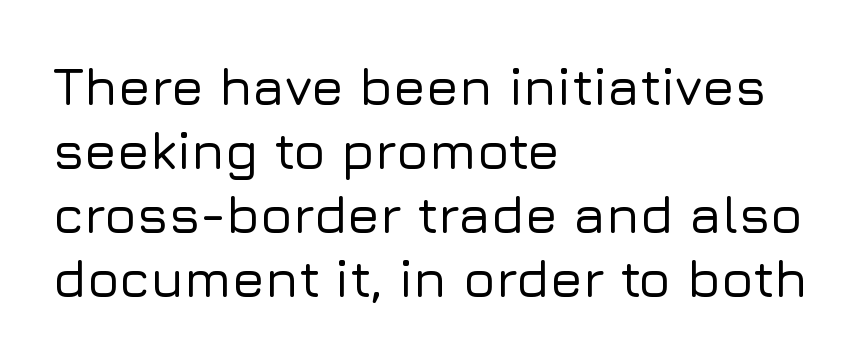
The face used here is proportionally spaced, like ordinary book or web type. This sample uses an upright cut, with every glyph sitting square on the baseline. Type style note: lacks serifs. Look at the tracking — it's just the regular setting, nothing added. The space directly below the letters is spotless. The lines are quadded left.
